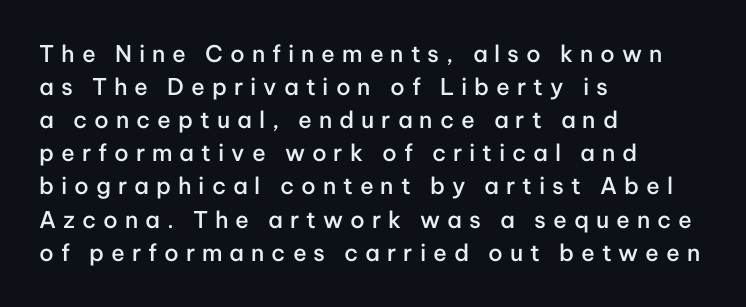
{"italic": "no", "bold": "semi", "underline": "no", "align": "left", "line_spacing": "normal", "line_spacing_ratio": 1.44, "letter_spacing": "wide", "letter_spacing_em": 0.3, "glyph_px": 23}
